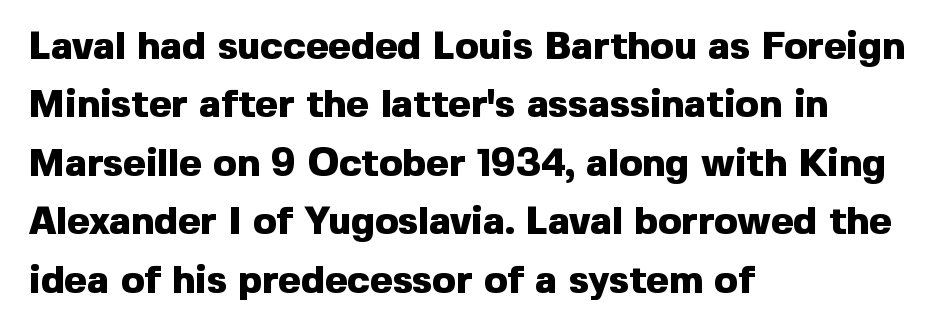
Q: Is the text bold? A: Yes.
Q: Is the text italic (slanted)? A: No, it is upright.
Q: Is the typeface a serif or a sans-serif typeface? A: Sans-serif.
Q: Is the text underlined? A: No.
Q: How is the paragraph aligned? A: Left-aligned.
Q: Is the spacing between letters normal or unusually wide? A: Normal.
Q: Is the spacing between lines tight, normal or loose? A: Normal.
Q: Width (condensed, normal, or wide)? A: Normal.
Q: x-height? A: Medium.
Q: Monospaced? A: No.
